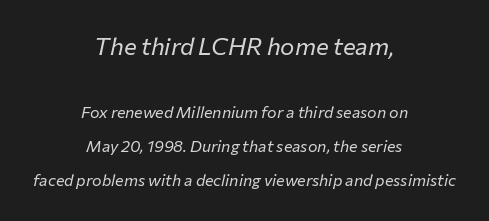
The image shows 24 px text type, italic (leaning right); set centered, loose line spacing (2.14x), normal letter spacing, not underlined; the first (top) block is 1.5x larger.
